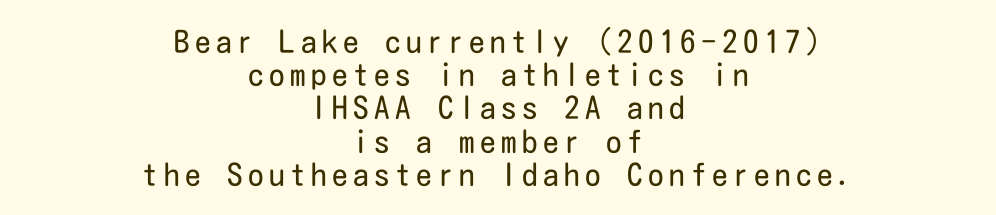
Q: Is the text bold? A: No.
Q: Is the text italic (slanted)? A: No, it is upright.
Q: Is the typeface a serif or a sans-serif typeface? A: Sans-serif.
Q: Is the text underlined? A: No.
Q: How is the paragraph aligned? A: Centered.
Q: Is the spacing between lines tight, normal or loose? A: Tight.
Q: Width (condensed, normal, or wide)? A: Condensed.
Q: Stroke contrast? A: Low.
Q: x-height? A: Medium.
